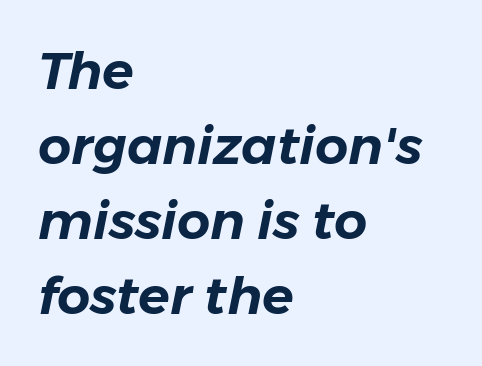
The image shows 52 px text type, italic (leaning right); set left-aligned, normal line spacing (1.44x), normal letter spacing, not underlined; low stroke contrast and a medium x-height.
